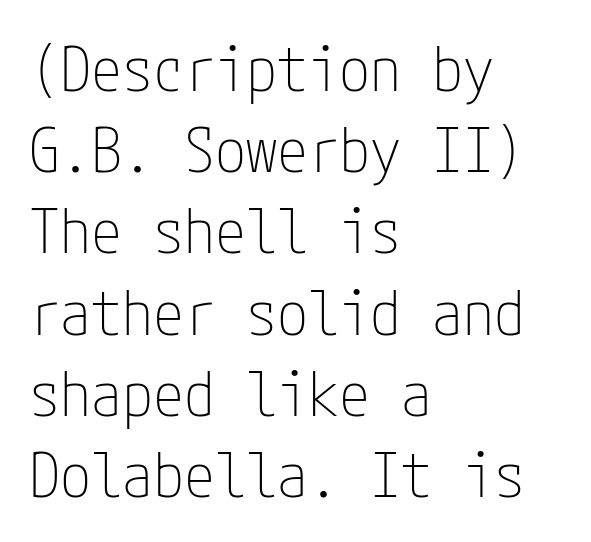
Descender tails drop into unmarked territory. Quick note: interline space is typical. Observe the ordinary spacing: letters are neighbours, not strangers. The lettering holds an erect, upright posture throughout. Is the type heavy? It reads as light-to-regular instead. These lines are composed in type without serifs.
